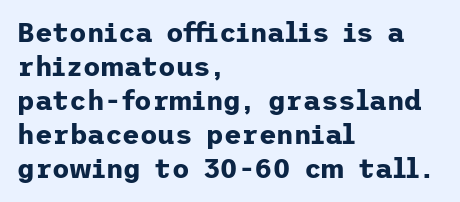
Does the weight exceed regular? Yes, all the way to bold. Short note: letters normally spaced. The space beneath each line is pristine and unruled. The typesetter chose a ragged-right arrangement here. Posture: vertical. The passage shown stacks its lines at a standard gap.
